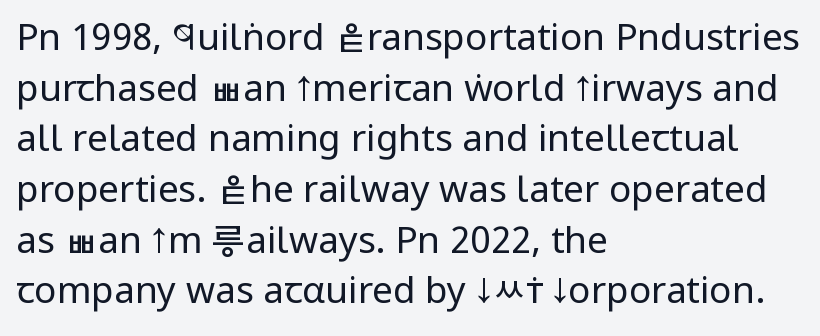
Q: Is the text bold? A: No.
Q: Is the text italic (slanted)? A: No, it is upright.
Q: Is the typeface a serif or a sans-serif typeface? A: Sans-serif.
Q: Is the text underlined? A: No.
Q: How is the paragraph aligned? A: Left-aligned.
Q: Is the spacing between letters normal or unusually wide? A: Normal.
Q: Is the spacing between lines tight, normal or loose? A: Normal.
Q: Width (condensed, normal, or wide)? A: Condensed.
Q: Stroke contrast? A: Low.
Q: x-height? A: Large.
Q: Monospaced? A: No.
